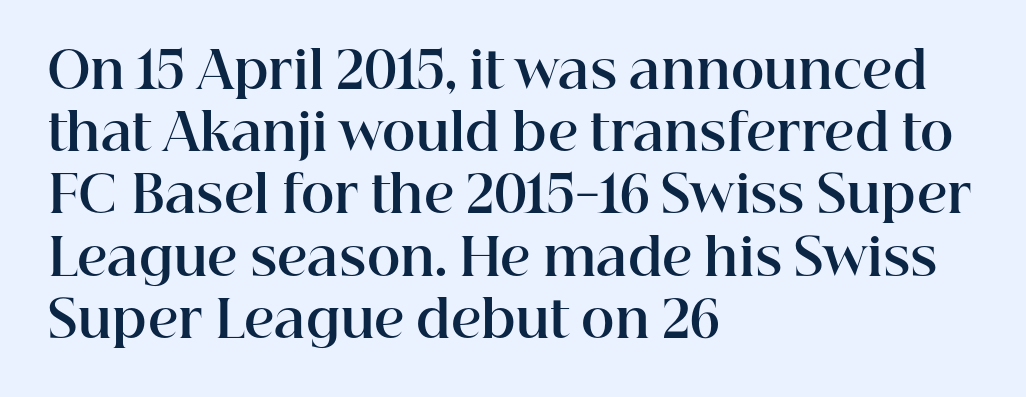
These lines are rendered in a variable-pitch font. Is the type bold? Yes — the strokes are clearly thick and heavy. A student would call this left alignment; a typographer would say flush left, rag right. The passage shown is typeset with a serif family. A clean baseline with only descenders dipping below it. Nobody touched the tracking dial on this one.
